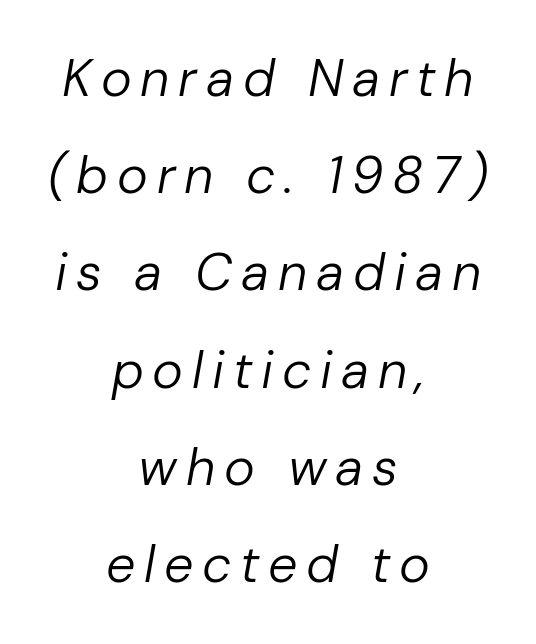
{"italic": "yes", "lean": "right", "slant_degrees": 10, "bold": "no", "weight": "regular", "width": "normal", "stroke_contrast": "low", "x_height": "medium", "monospaced": "no", "underline": "no", "align": "center", "line_spacing_ratio": 1.87, "glyph_px": 52}
